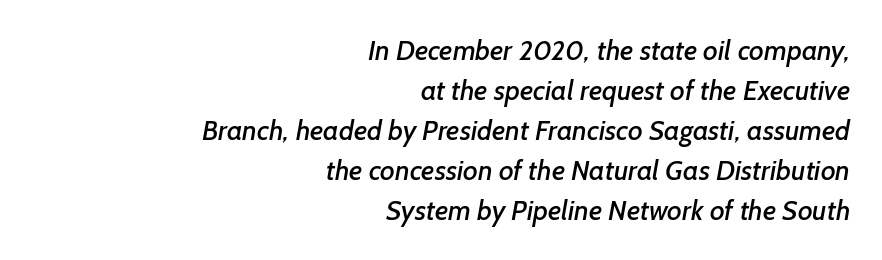
Q: Is the typeface a serif or a sans-serif typeface? A: Sans-serif.
Q: Is the text underlined? A: No.
Q: How is the paragraph aligned? A: Right-aligned.
Q: Is the spacing between letters normal or unusually wide? A: Normal.
Q: Is the spacing between lines tight, normal or loose? A: Normal.
Q: Width (condensed, normal, or wide)? A: Normal.
Q: Stroke contrast? A: Low.
Q: x-height? A: Medium.
Q: Monospaced? A: No.
